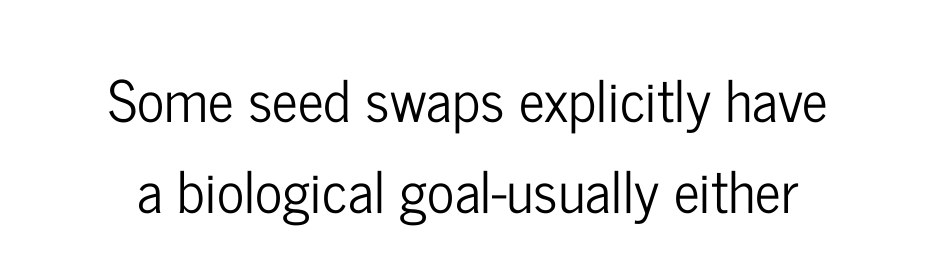
The image shows 57 px condensed sans-serif type, upright; set normal line spacing (1.59x), normal letter spacing, not underlined; low stroke contrast and a medium x-height.
